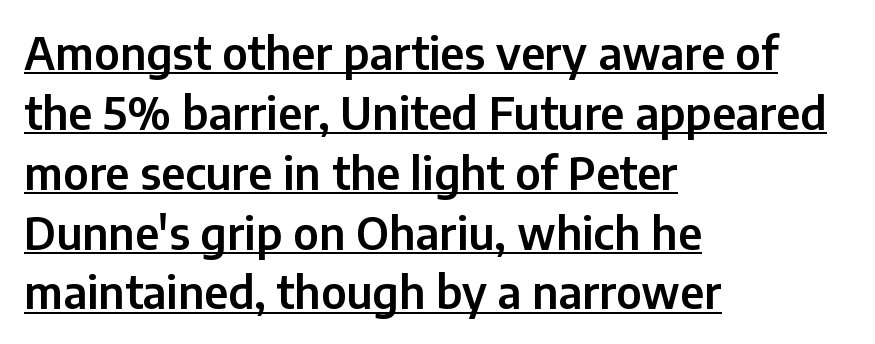
The image shows 44 px sans-serif type, upright; set left-aligned, normal line spacing (1.36x), normal letter spacing, underlined; low stroke contrast and a medium x-height.
